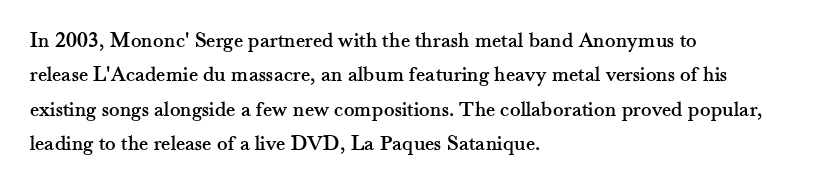
The image shows 22 px text type, upright; set left-aligned, normal line spacing (1.56x), normal letter spacing, not underlined.
